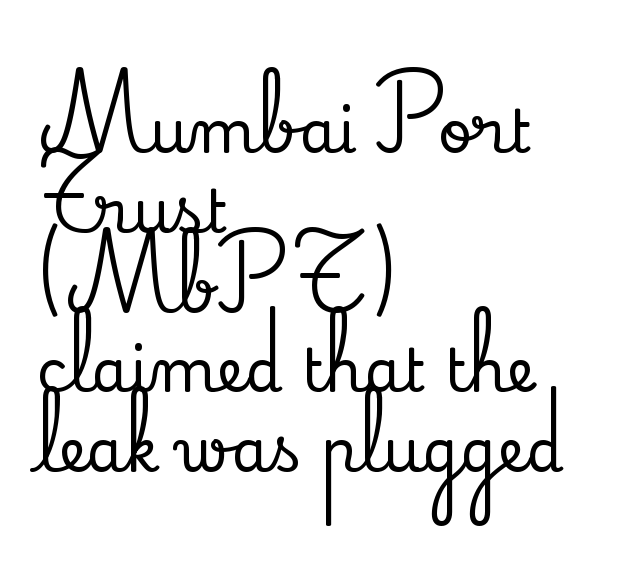
Q: Is the text italic (slanted)? A: No, it is upright.
Q: Is the typeface a serif or a sans-serif typeface? A: Serif.
Q: Is the text underlined? A: No.
Q: How is the paragraph aligned? A: Left-aligned.
Q: Is the spacing between letters normal or unusually wide? A: Normal.
Q: Is the spacing between lines tight, normal or loose? A: Normal.
Q: Width (condensed, normal, or wide)? A: Normal.
Q: Stroke contrast? A: Low.
Q: x-height? A: Small.
Q: Monospaced? A: No.
